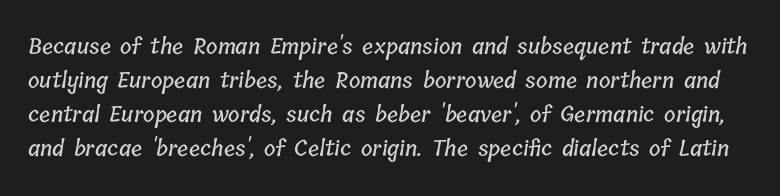
{"underline": "no", "line_spacing": "normal", "line_spacing_ratio": 1.55, "letter_spacing": "normal", "letter_spacing_em": 0.0, "glyph_px": 22}
